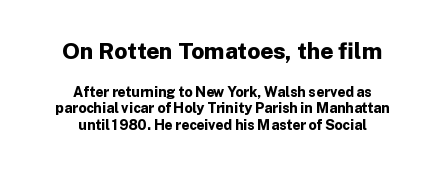
Does the copy run flush right? No — it is centered line by line. The space beneath each line is pristine and unruled. Ordinary non-slanted type is in use. This is heavy type, rendered in bold. This sample uses plain, unmodified letter spacing.
